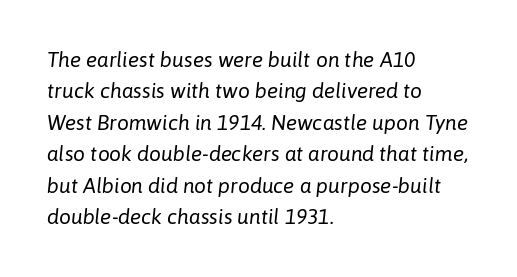
Q: Is the text bold? A: No.
Q: Is the text italic (slanted)? A: Yes, it leans right by about 6 degrees.
Q: Is the text underlined? A: No.
Q: How is the paragraph aligned? A: Left-aligned.
Q: Is the spacing between letters normal or unusually wide? A: Normal.
Q: Is the spacing between lines tight, normal or loose? A: Normal.
